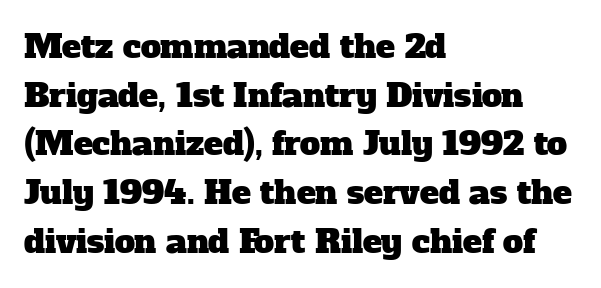
The image shows 32 px serif type; set left-aligned, normal line spacing (1.52x), normal letter spacing, not underlined; low stroke contrast and a medium x-height.
